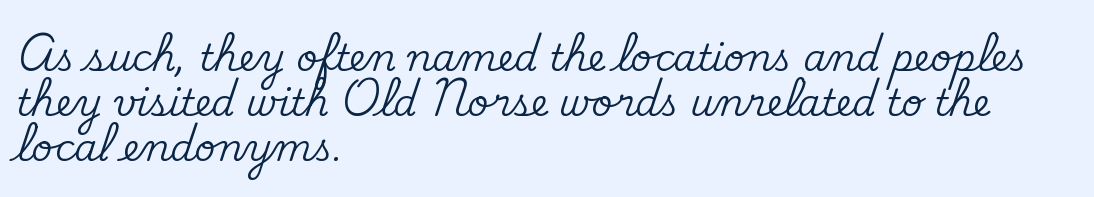
The image shows 37 px text type; set left-aligned, line spacing 1.22x, normal letter spacing, not underlined; medium stroke contrast and a small x-height.
